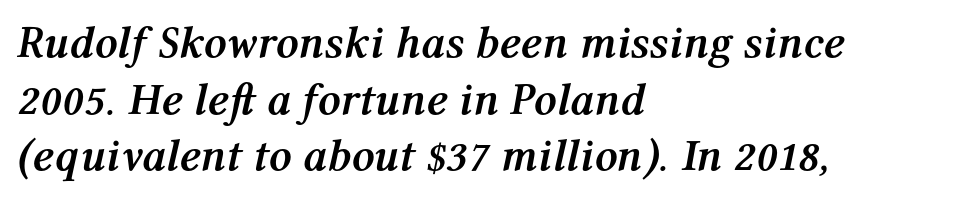
The image shows 45 px semibold type, italic (leaning right); set left-aligned, normal line spacing (1.26x), normal letter spacing, not underlined; medium stroke contrast and a medium x-height.
